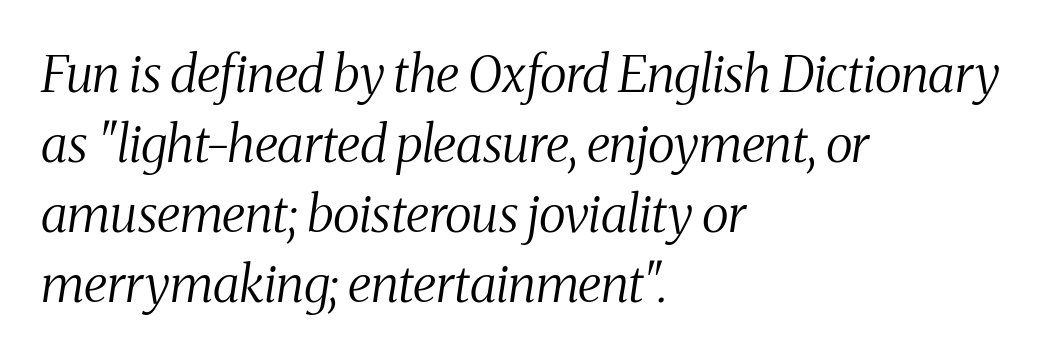
{"serif": "yes", "italic": "yes", "lean": "right", "slant_degrees": 8, "bold": "no", "weight": "regular", "width": "condensed", "stroke_contrast": "medium", "x_height": "medium", "monospaced": "no", "underline": "no", "align": "left", "line_spacing": "normal", "line_spacing_ratio": 1.37, "letter_spacing": "normal", "letter_spacing_em": 0.0, "glyph_px": 51}
